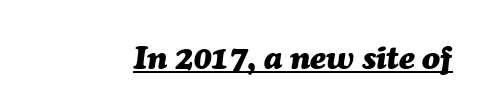
The typesetter has applied underlining to the passage shown. Words appear dense and cohesive because spacing is normal. What weight is shown? A full bold with thick strokes. An italicized treatment has been applied to the whole sample. A typesetter would call this proportional, since set widths differ per character.
